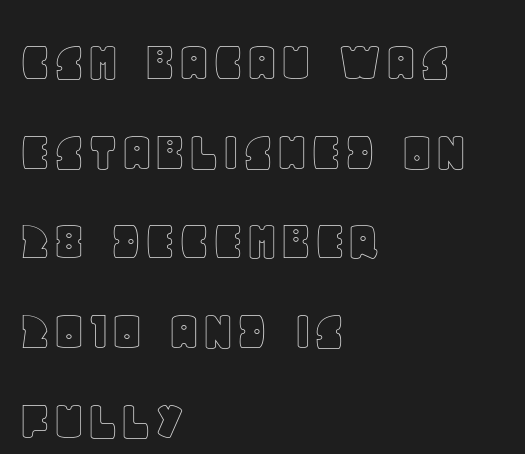
Q: Is the text italic (slanted)? A: No, it is upright.
Q: Is the text underlined? A: No.
Q: How is the paragraph aligned? A: Left-aligned.
Q: Is the spacing between letters normal or unusually wide? A: Normal.
Q: Is the spacing between lines tight, normal or loose? A: Normal.
Q: Width (condensed, normal, or wide)? A: Normal.
Q: x-height? A: Large.
Q: Monospaced? A: No.
